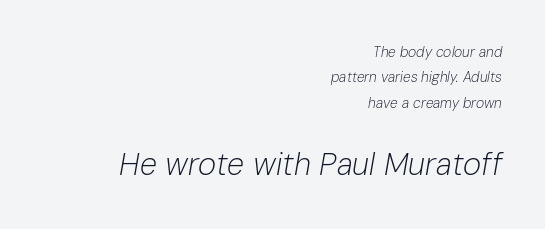
Q: Is the text bold? A: No.
Q: Is the text italic (slanted)? A: Yes, it leans right by about 10 degrees.
Q: Is the text underlined? A: No.
Q: How is the paragraph aligned? A: Right-aligned.
Q: Is the spacing between letters normal or unusually wide? A: Normal.
Q: Which block of text is set in a larger size, the first (top) or the second (bottom)? A: The second (bottom) one.
Q: Width (condensed, normal, or wide)? A: Normal.
Q: Stroke contrast? A: Low.
Q: x-height? A: Medium.
Q: Monospaced? A: No.
